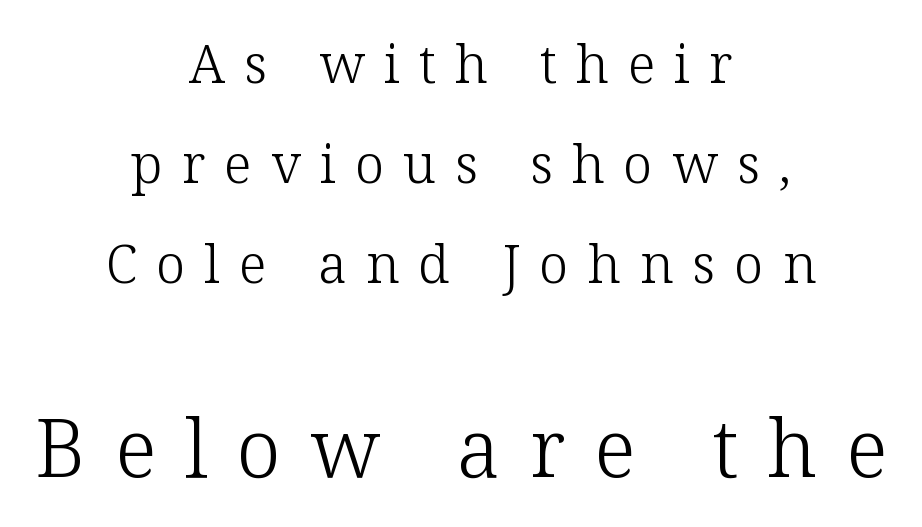
{"serif": "yes", "italic": "no", "bold": "no", "weight": "light", "width": "normal", "stroke_contrast": "low", "x_height": "medium", "monospaced": "no", "underline": "no", "align": "center", "line_spacing_ratio": 1.89, "letter_spacing": "wide", "letter_spacing_em": 0.36, "larger_block": "second", "size_ratio": 1.51, "glyph_px": 80}
